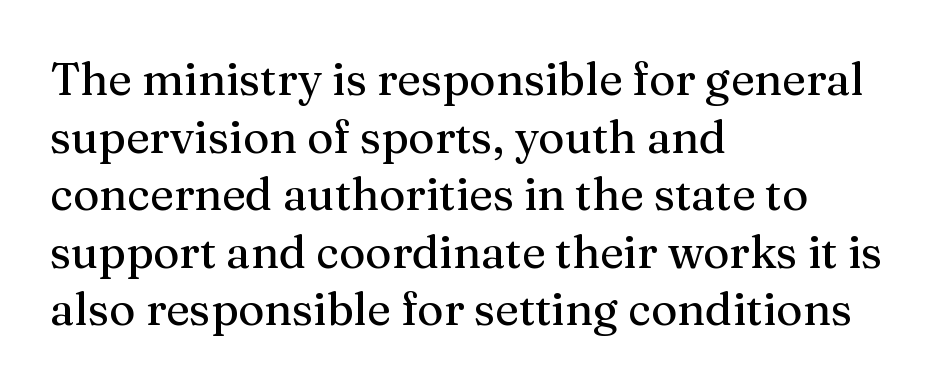
The image shows 45 px serif type, upright; set left-aligned, normal line spacing (1.28x), normal letter spacing, not underlined; medium stroke contrast and a medium x-height.
